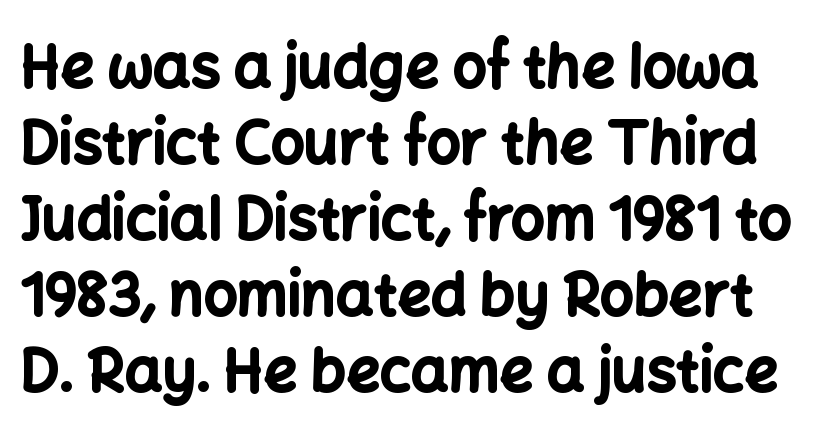
Q: Is the text bold? A: Yes.
Q: Is the text italic (slanted)? A: No, it is upright.
Q: Is the typeface a serif or a sans-serif typeface? A: Sans-serif.
Q: Is the text underlined? A: No.
Q: Is the spacing between letters normal or unusually wide? A: Normal.
Q: Is the spacing between lines tight, normal or loose? A: Normal.
Q: Width (condensed, normal, or wide)? A: Normal.
Q: Stroke contrast? A: Low.
Q: x-height? A: Medium.
Q: Monospaced? A: No.
